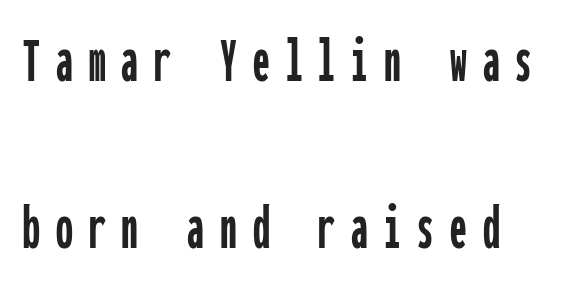
The lines are spread far apart with generous leading. Every character sits straight up, as roman type does. Do the characters align in a grid? Yes, the font is monospaced. Check under the words: just untouched page. Look at the bottom of the vertical strokes: they stop flat, with no serifs.
